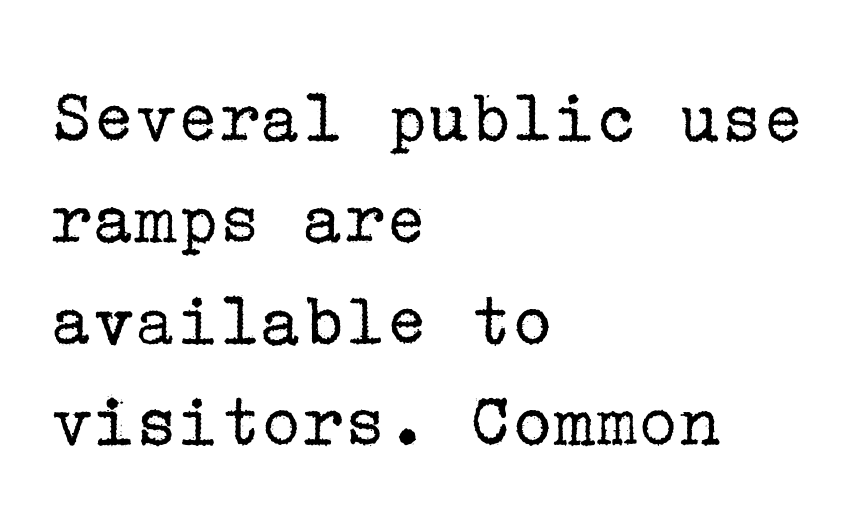
The image shows 78 px regular-weight serif type, upright; set left-aligned, normal line spacing (1.3x), normal letter spacing, not underlined; low stroke contrast and a medium x-height.
